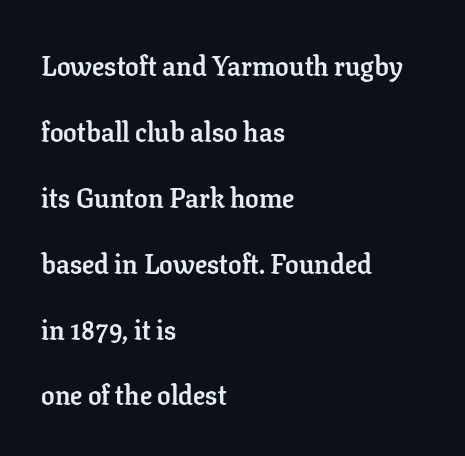
{"italic": "no", "bold": "yes", "underline": "no", "align": "left", "line_spacing": "loose", "line_spacing_ratio": 2.44, "letter_spacing": "normal", "letter_spacing_em": 0.0, "glyph_px": 27}
